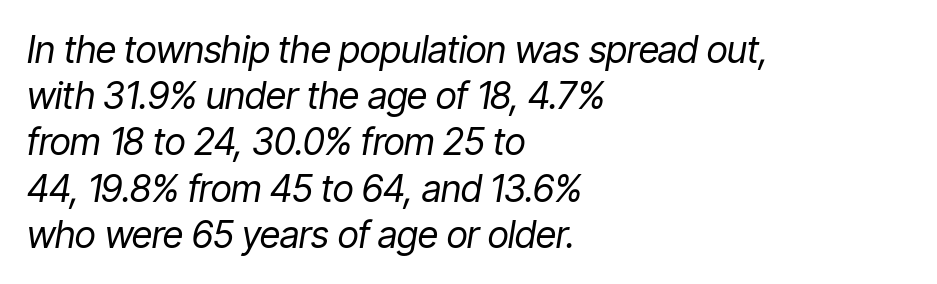
Varying glyph widths throughout — classic text-font behaviour. This is oblique type, the kind used for emphasis or titles. Which margin do the lines hug? The left one — the right edge is uneven. Each row of text sits above clean, open space. Look at the tracking — it's just the regular setting, nothing added.
